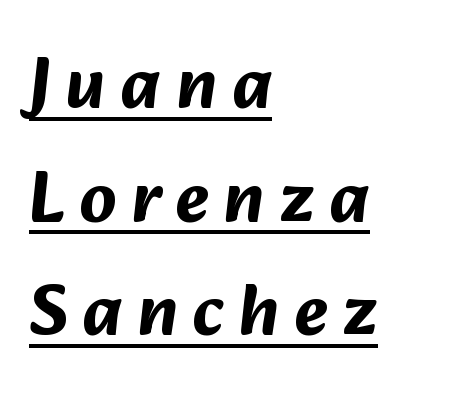
The image shows 71 px bold sans-serif type; set left-aligned, normal line spacing (1.6x), unusually wide letter spacing (+0.21 em), underlined; medium stroke contrast and a medium x-height.
